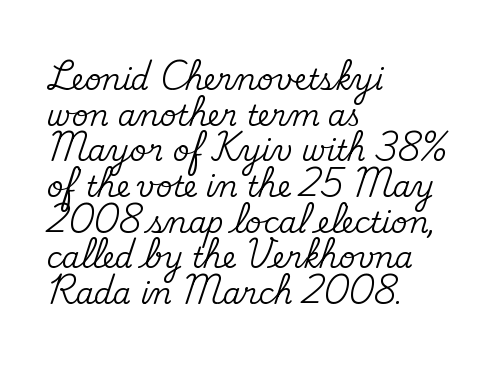
Character widths vary here, with narrow letters taking less room than wide ones. Letter spacing: default.
